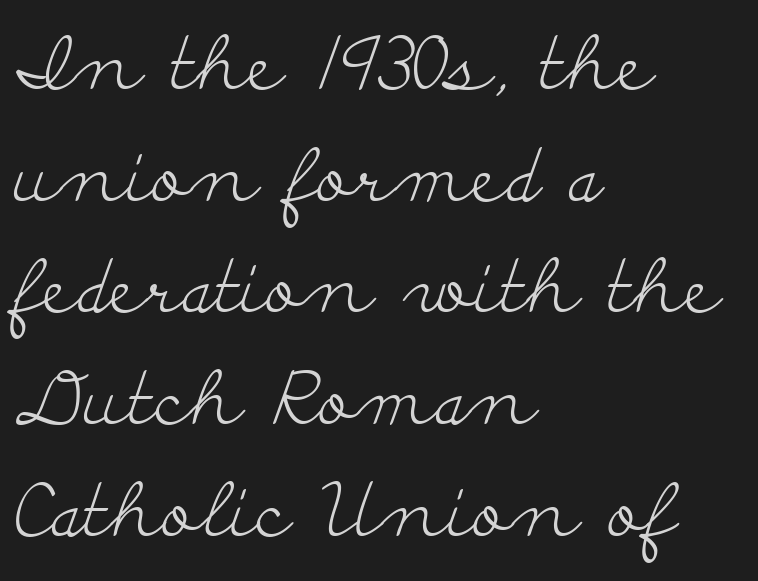
The image shows 74 px light, wide serif type; set left-aligned, normal line spacing (1.51x), normal letter spacing, not underlined; low stroke contrast and a small x-height.
